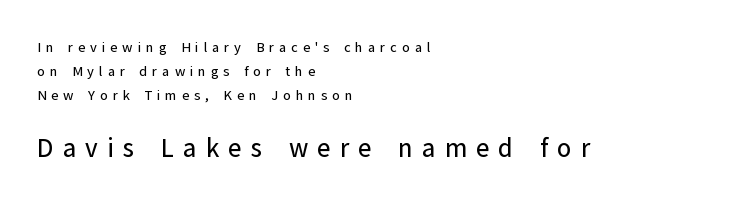
Q: Is the text italic (slanted)? A: No, it is upright.
Q: Is the text underlined? A: No.
Q: How is the paragraph aligned? A: Left-aligned.
Q: Is the spacing between letters normal or unusually wide? A: Unusually wide.
Q: Which block of text is set in a larger size, the first (top) or the second (bottom)? A: The second (bottom) one.
